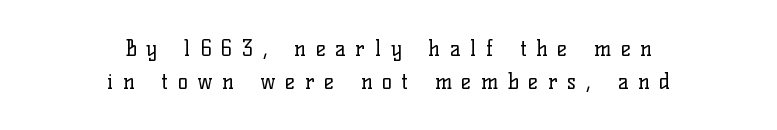
Q: Is the text bold? A: No.
Q: Is the text italic (slanted)? A: No, it is upright.
Q: Is the text underlined? A: No.
Q: How is the paragraph aligned? A: Centered.
Q: Is the spacing between letters normal or unusually wide? A: Unusually wide.
Q: Is the spacing between lines tight, normal or loose? A: Normal.
